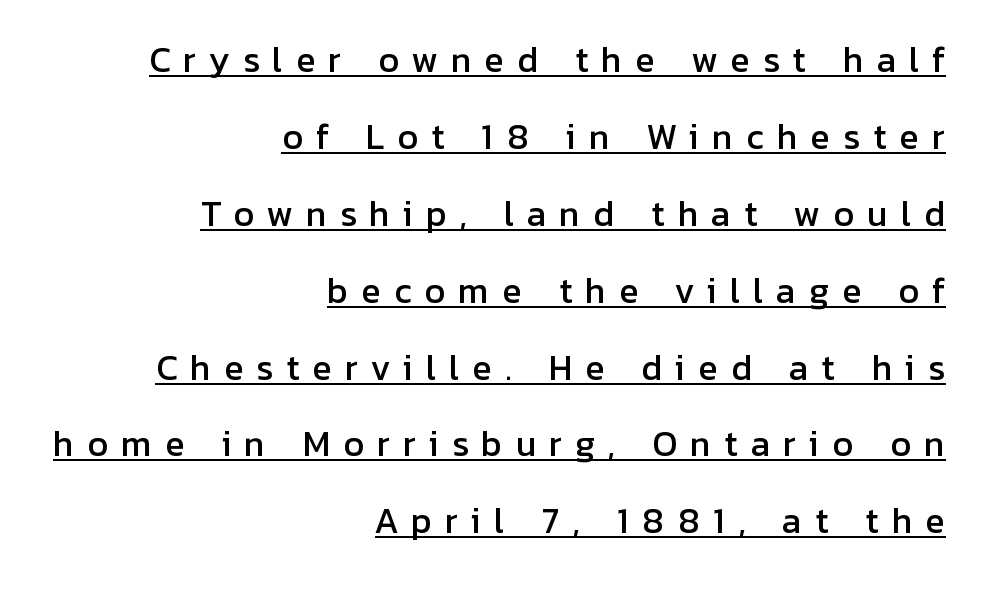
{"serif": "no", "italic": "no", "width": "normal", "stroke_contrast": "low", "x_height": "medium", "monospaced": "no", "underline": "yes", "align": "right", "line_spacing": "loose", "line_spacing_ratio": 2.33, "letter_spacing": "wide", "letter_spacing_em": 0.39, "glyph_px": 33}
